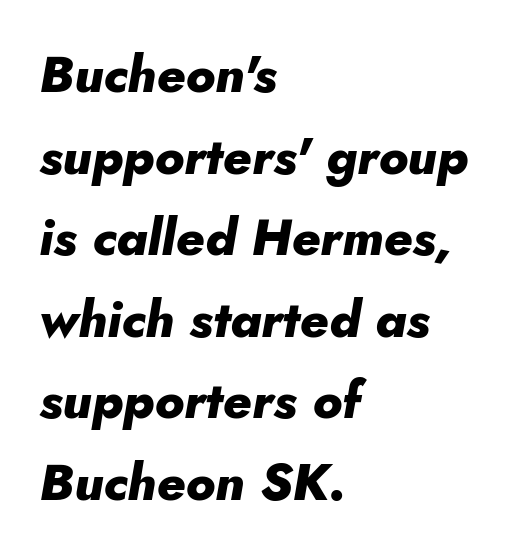
{"italic": "yes", "lean": "right", "slant_degrees": 10, "bold": "yes", "weight": "heavy", "width": "normal", "stroke_contrast": "low", "x_height": "small", "monospaced": "no", "underline": "no", "align": "left", "line_spacing": "normal", "line_spacing_ratio": 1.6, "letter_spacing": "normal", "letter_spacing_em": 0.0, "glyph_px": 51}
